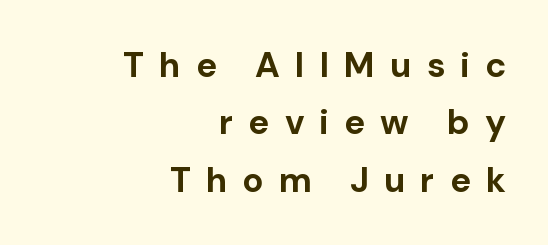
{"serif": "no", "italic": "no", "bold": "yes", "weight": "bold", "width": "normal", "stroke_contrast": "low", "x_height": "medium", "monospaced": "no", "underline": "no", "align": "right", "line_spacing": "normal", "line_spacing_ratio": 1.64, "letter_spacing": "wide", "letter_spacing_em": 0.43, "glyph_px": 35}
